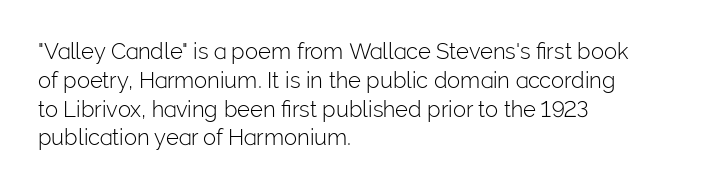
{"italic": "no", "bold": "no", "underline": "no", "align": "left", "line_spacing": "normal", "line_spacing_ratio": 1.31, "letter_spacing": "normal", "letter_spacing_em": 0.0, "glyph_px": 22}
